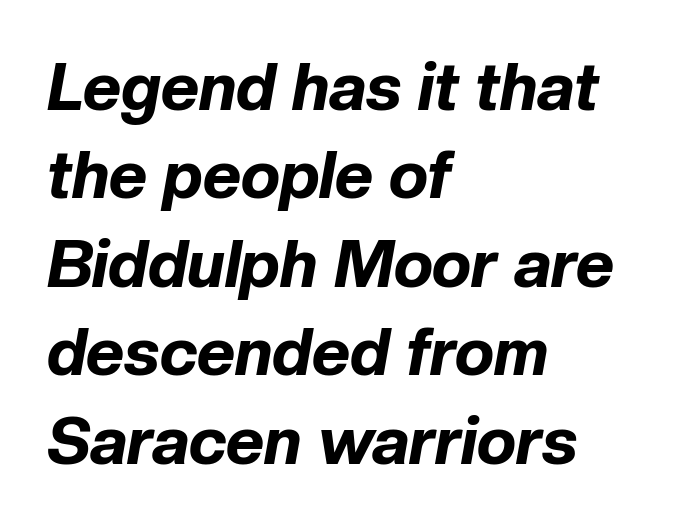
Compared with a centered layout, this one pins lines to the left instead. These lines are rendered in a variable-pitch font. The space directly below the letters is spotless. What's the leading like? Ordinary, nothing unusual. The rendering uses a bold face; every stroke is thick and dark. The axis of the letterforms is tilted away from vertical.
